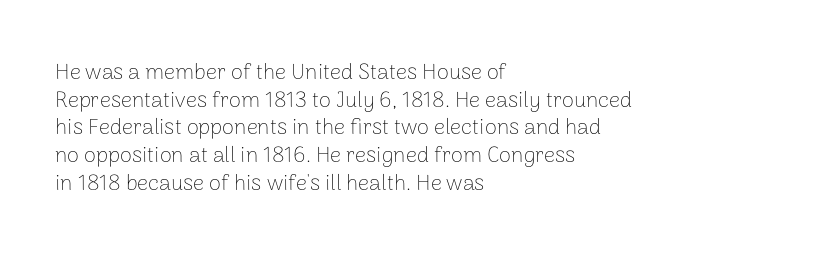
The image shows 22 px text type, upright; set left-aligned, normal line spacing (1.26x), normal letter spacing, not underlined.
